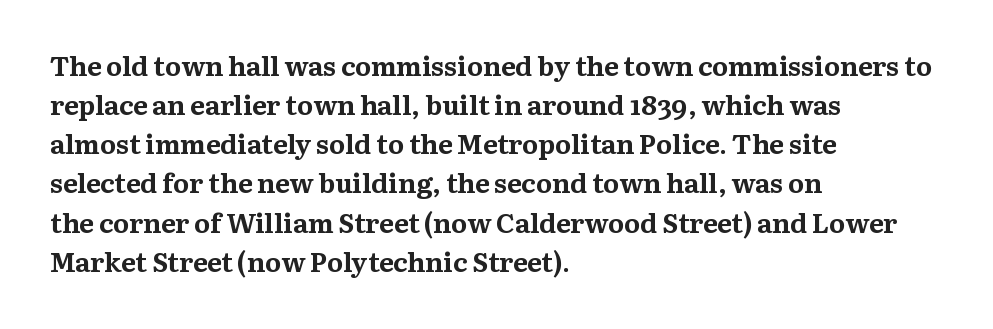
Q: Is the text bold? A: Yes.
Q: Is the text italic (slanted)? A: No, it is upright.
Q: Is the text underlined? A: No.
Q: How is the paragraph aligned? A: Left-aligned.
Q: Is the spacing between letters normal or unusually wide? A: Normal.
Q: Is the spacing between lines tight, normal or loose? A: Normal.
